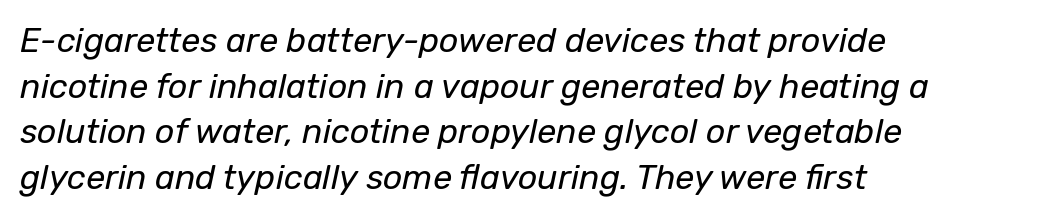
Q: Is the text bold? A: No.
Q: Is the text italic (slanted)? A: Yes, it leans right by about 12 degrees.
Q: Is the text underlined? A: No.
Q: How is the paragraph aligned? A: Left-aligned.
Q: Is the spacing between letters normal or unusually wide? A: Normal.
Q: Is the spacing between lines tight, normal or loose? A: Normal.
Q: Width (condensed, normal, or wide)? A: Normal.
Q: Stroke contrast? A: Low.
Q: x-height? A: Medium.
Q: Monospaced? A: No.
